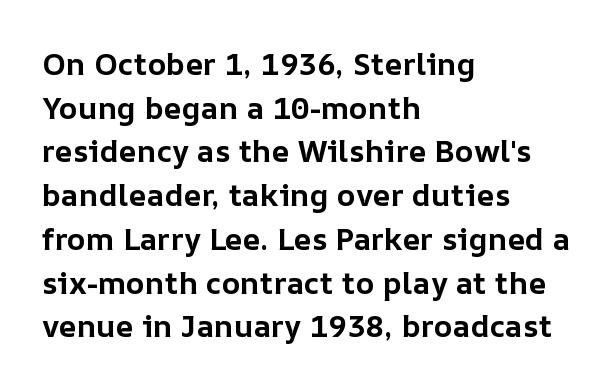
The image shows 31 px bold type, upright; set left-aligned, normal line spacing (1.41x), normal letter spacing, not underlined; low stroke contrast and a medium x-height.
